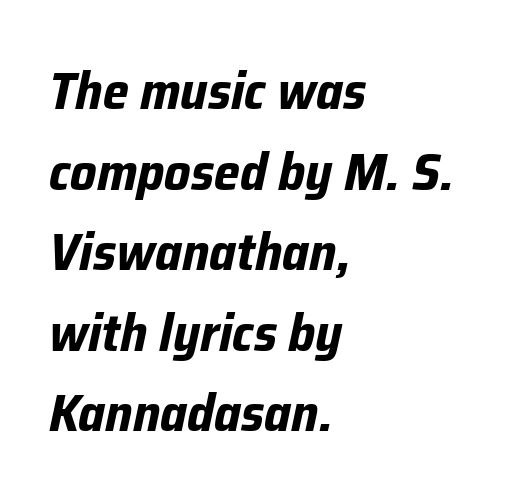
Slant detected: the letters are inclined. Is there much room between lines? A standard amount, neither cramped nor airy. Characters follow at the spacing the type designer built in. The face used here is proportionally spaced, like ordinary book or web type. Alignment: flush left. The gap between lines stays unmarked.
